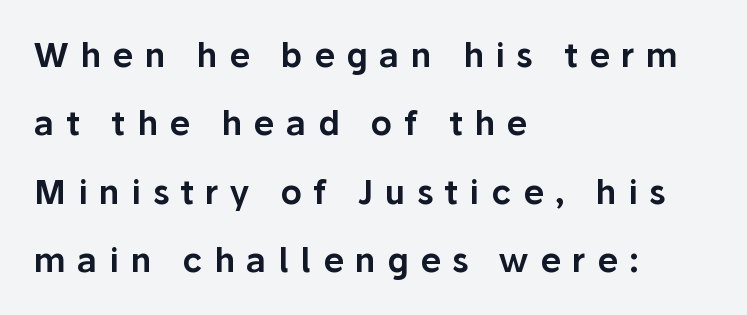
The typography opts for an upright posture over an oblique one. Teacher's note: observe the even left margin — that is flush-left alignment. Honestly, the letter spacing is so wide it's the main thing you notice. Vertically, the passage feels expansive, rows floating well apart. Words float on clear page, feet unadorned.
